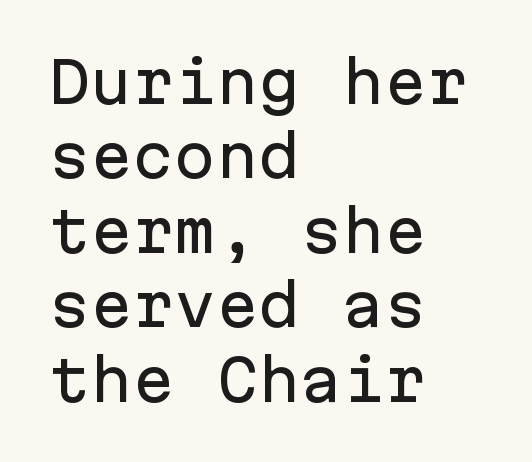
Whoever set this chose a conventional vertical rhythm. Nothing sits at the stroke ends, so this counts as sans-serif. The passage shown is typed in a monospace face where columns stay perfectly aligned. Ordinary non-slanted type is in use. The passage is arranged the way most books set body copy — flush left.
